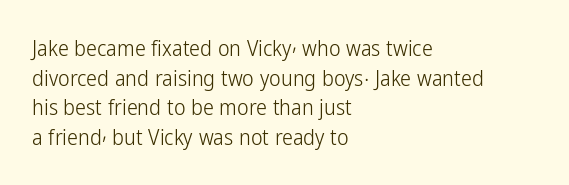
The image shows 22 px text type, upright; set left-aligned, normal line spacing (1.35x), normal letter spacing, not underlined.
